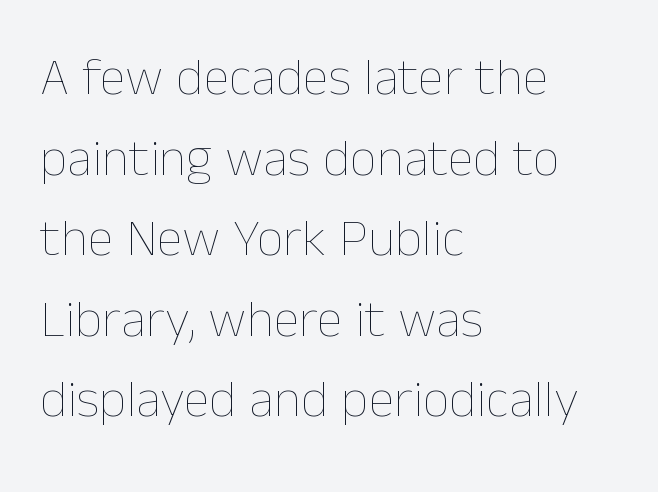
{"italic": "no", "bold": "no", "weight": "thin", "width": "normal", "stroke_contrast": "low", "x_height": "medium", "monospaced": "no", "underline": "no", "align": "left", "line_spacing": "normal", "line_spacing_ratio": 1.52, "letter_spacing": "normal", "letter_spacing_em": 0.0, "glyph_px": 53}
